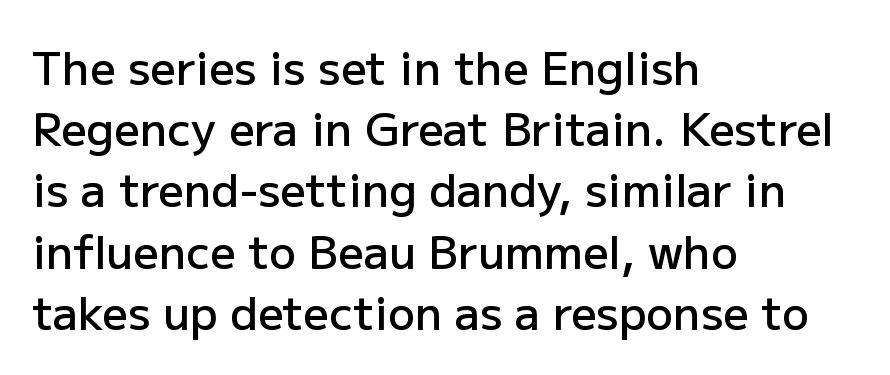
The paragraph has a hard left edge and a soft right edge. Regular leading. Characters remain perfectly vertical along every line. Default kerning and tracking; the words read as compact shapes. Descender tails drop into unmarked territory. The passage shown is typed in a proportional face where columns would drift.
